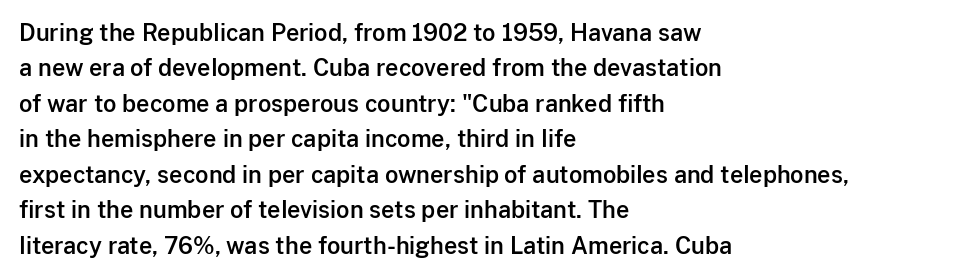
Nope, not italic — everything's standing straight. Words appear dense and cohesive because spacing is normal. The baseline area is clear. These lines sit exactly where default settings would place them. The compositor pushed each line to the left boundary.
